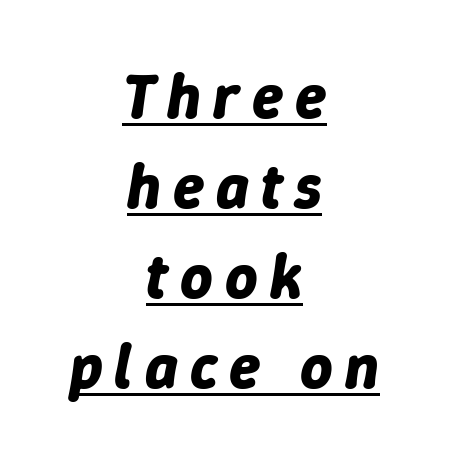
Q: Is the text bold? A: Yes.
Q: Is the text italic (slanted)? A: Yes, it leans right by about 9 degrees.
Q: Is the text underlined? A: Yes.
Q: How is the paragraph aligned? A: Centered.
Q: Is the spacing between lines tight, normal or loose? A: Normal.
Q: Width (condensed, normal, or wide)? A: Normal.
Q: Stroke contrast? A: Low.
Q: x-height? A: Medium.
Q: Monospaced? A: No.
